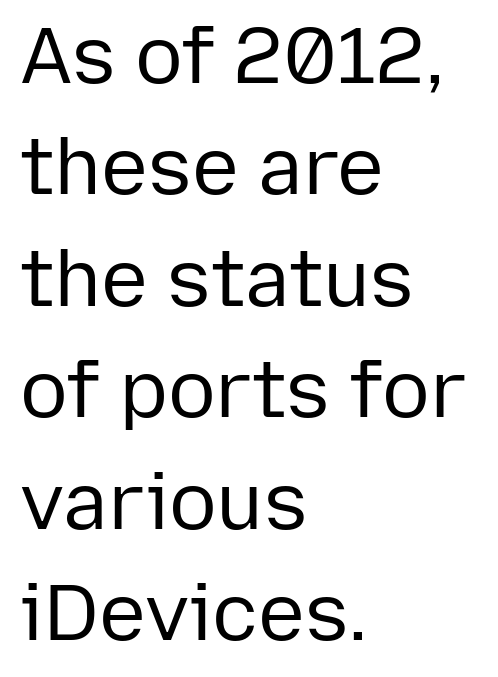
{"serif": "no", "italic": "no", "bold": "no", "weight": "regular", "width": "normal", "stroke_contrast": "low", "x_height": "medium", "monospaced": "no", "underline": "no", "align": "left", "line_spacing": "normal", "line_spacing_ratio": 1.41, "letter_spacing": "normal", "letter_spacing_em": 0.0, "glyph_px": 79}
